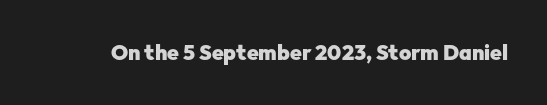
The image shows 21 px bold type, upright; set normal letter spacing, not underlined.
